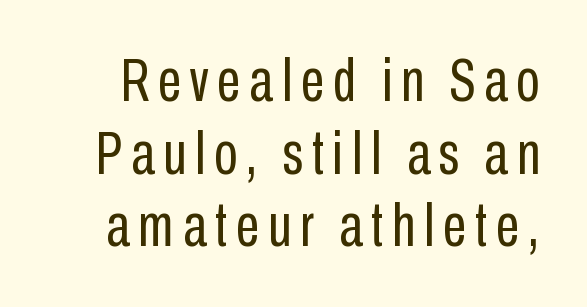
{"serif": "no", "italic": "no", "bold": "no", "weight": "regular", "width": "condensed", "stroke_contrast": "low", "x_height": "medium", "monospaced": "no", "underline": "no", "line_spacing_ratio": 1.19, "glyph_px": 61}
